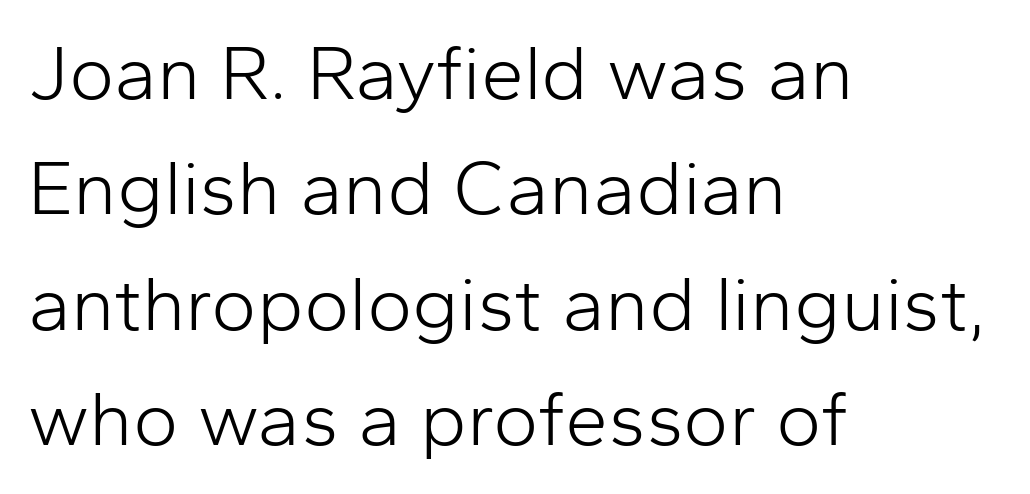
The image shows 77 px light sans-serif type, upright; set left-aligned, normal line spacing (1.5x), normal letter spacing, not underlined; low stroke contrast and a medium x-height.
